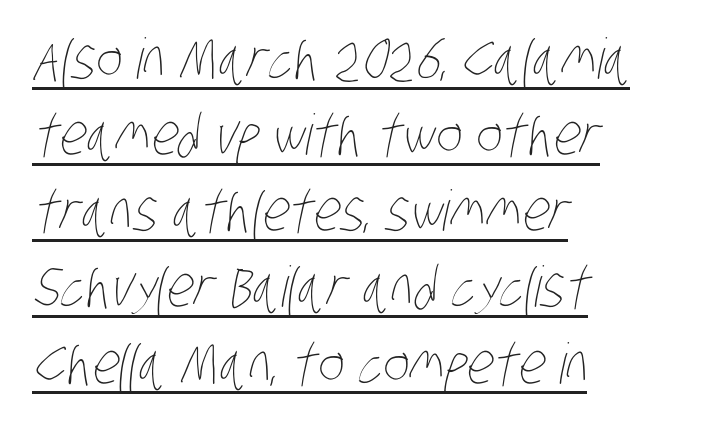
Q: Is the text bold? A: No.
Q: Is the text underlined? A: Yes.
Q: How is the paragraph aligned? A: Left-aligned.
Q: Is the spacing between letters normal or unusually wide? A: Normal.
Q: Is the spacing between lines tight, normal or loose? A: Normal.
Q: Width (condensed, normal, or wide)? A: Condensed.
Q: Stroke contrast? A: Low.
Q: x-height? A: Large.
Q: Monospaced? A: No.
